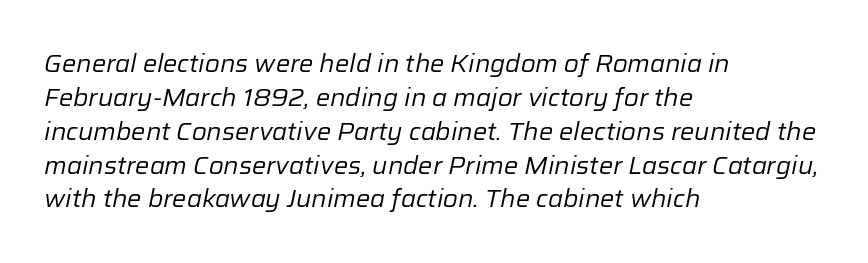
The image shows 24 px text type, italic (leaning right); set left-aligned, normal line spacing (1.41x), normal letter spacing, not underlined.
